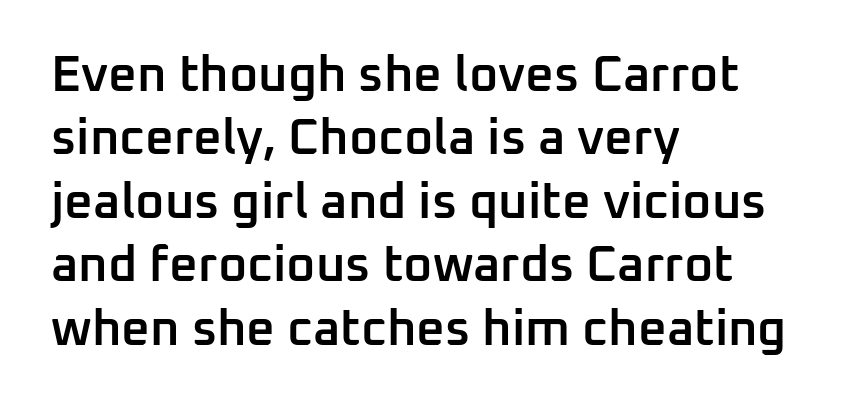
{"serif": "no", "italic": "no", "bold": "semi", "weight": "semibold", "width": "normal", "stroke_contrast": "low", "x_height": "medium", "monospaced": "no", "underline": "no", "align": "left", "line_spacing": "normal", "line_spacing_ratio": 1.27, "letter_spacing": "normal", "letter_spacing_em": 0.0, "glyph_px": 50}
